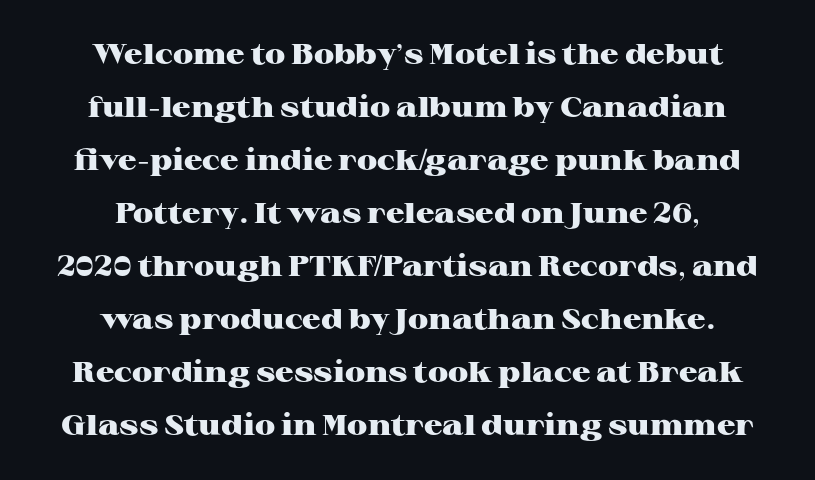
Underline: absent. This sample uses an upright cut, with every glyph sitting square on the baseline. The letters sit at their default tracking, neither squeezed nor spread. Character widths vary here, with narrow letters taking less room than wide ones. These lines carry a lot of weight — the face is fully bold.
